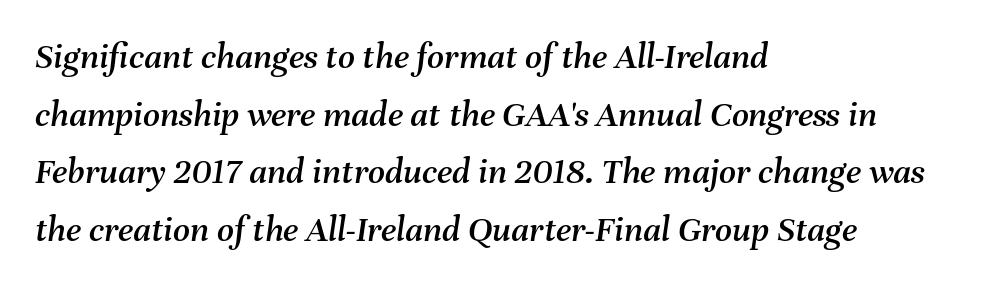
Is this a fixed-width face? No — the glyphs have proportional, varying widths. The paragraph shown leans on its left margin. Students, note that the glyphs here touch the page at normal intervals. Slant detected: the letters are inclined. If you measured baseline to baseline, you'd find a middling distance.
